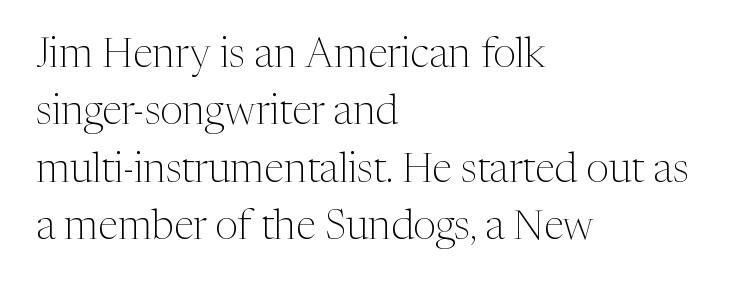
Q: Is the text bold? A: No.
Q: Is the text italic (slanted)? A: No, it is upright.
Q: Is the typeface a serif or a sans-serif typeface? A: Serif.
Q: Is the text underlined? A: No.
Q: How is the paragraph aligned? A: Left-aligned.
Q: Is the spacing between letters normal or unusually wide? A: Normal.
Q: Is the spacing between lines tight, normal or loose? A: Normal.
Q: Width (condensed, normal, or wide)? A: Normal.
Q: Stroke contrast? A: Medium.
Q: x-height? A: Medium.
Q: Monospaced? A: No.
